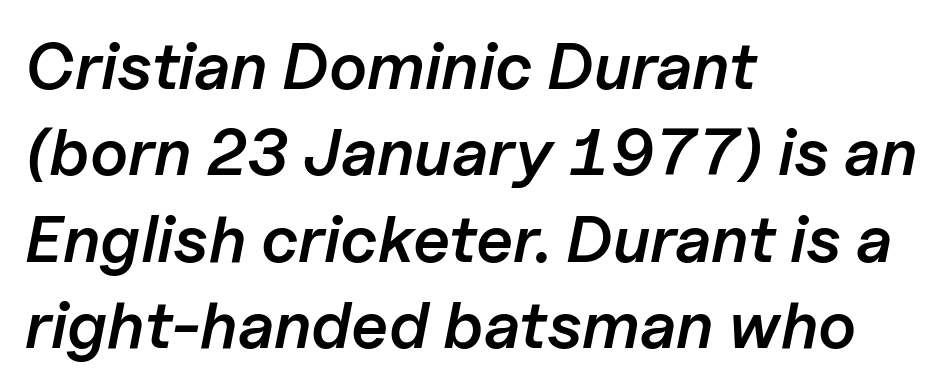
The image shows 66 px semibold type, italic (leaning right); set left-aligned, normal line spacing (1.31x), normal letter spacing, not underlined; low stroke contrast and a medium x-height.
